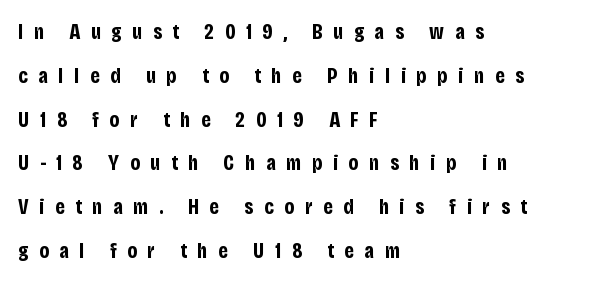
Q: Is the text bold? A: Yes.
Q: Is the text italic (slanted)? A: No, it is upright.
Q: Is the text underlined? A: No.
Q: How is the paragraph aligned? A: Left-aligned.
Q: Is the spacing between letters normal or unusually wide? A: Unusually wide.
Q: Is the spacing between lines tight, normal or loose? A: Loose.
